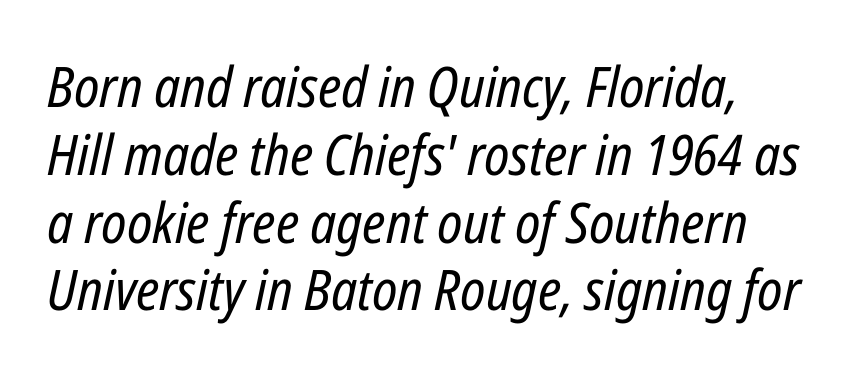
The image shows 56 px regular-weight, condensed type, italic (leaning right); set line spacing 1.21x, normal letter spacing, not underlined; low stroke contrast and a medium x-height.
